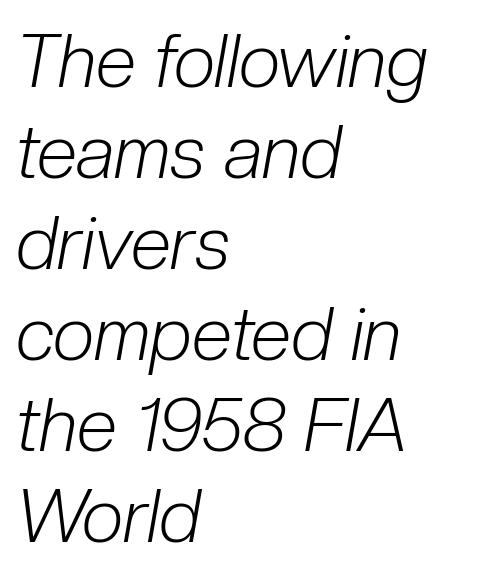
The image shows 74 px light, condensed type, italic (leaning right); set left-aligned, line spacing 1.23x, normal letter spacing, not underlined; low stroke contrast and a medium x-height.
